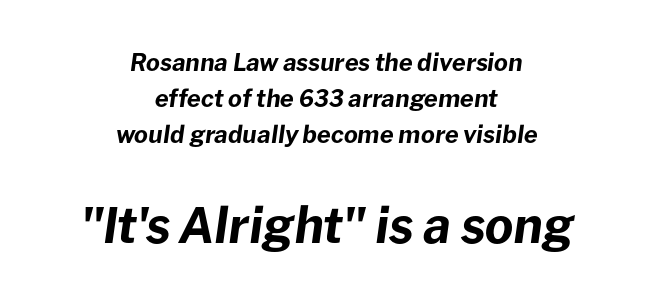
Q: Is the text bold? A: Yes.
Q: Is the text italic (slanted)? A: Yes, it leans right by about 8 degrees.
Q: Is the text underlined? A: No.
Q: How is the paragraph aligned? A: Centered.
Q: Is the spacing between letters normal or unusually wide? A: Normal.
Q: Is the spacing between lines tight, normal or loose? A: Normal.
Q: Which block of text is set in a larger size, the first (top) or the second (bottom)? A: The second (bottom) one.
Q: Width (condensed, normal, or wide)? A: Normal.
Q: Stroke contrast? A: Low.
Q: x-height? A: Medium.
Q: Monospaced? A: No.
